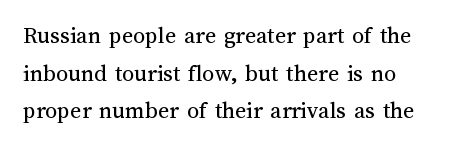
The image shows 24 px text type, upright; set normal line spacing (1.57x), normal letter spacing, not underlined.
